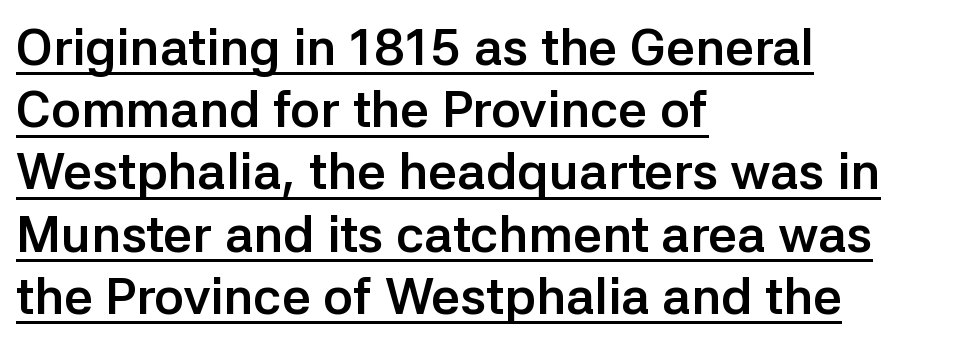
Q: Is the text bold? A: Yes.
Q: Is the text italic (slanted)? A: No, it is upright.
Q: Is the typeface a serif or a sans-serif typeface? A: Sans-serif.
Q: Is the text underlined? A: Yes.
Q: How is the paragraph aligned? A: Left-aligned.
Q: Is the spacing between letters normal or unusually wide? A: Normal.
Q: Width (condensed, normal, or wide)? A: Normal.
Q: Stroke contrast? A: Low.
Q: x-height? A: Medium.
Q: Monospaced? A: No.
